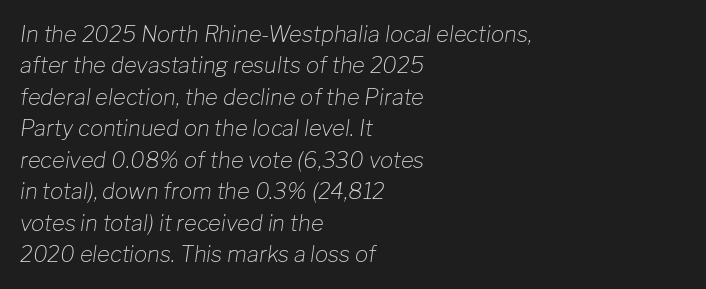
The image shows 22 px text type, italic (leaning right); set left-aligned, normal line spacing (1.43x), normal letter spacing, not underlined.
